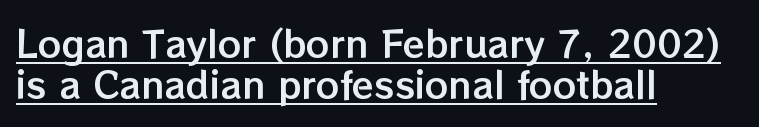
The image shows 36 px text type, upright; set left-aligned, tight line spacing (1.14x), normal letter spacing, underlined; low stroke contrast and a medium x-height.
